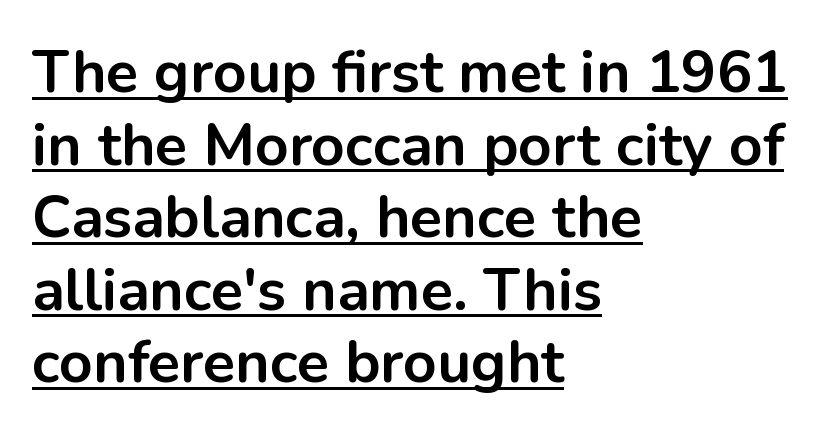
{"serif": "no", "italic": "no", "bold": "yes", "weight": "bold", "width": "normal", "stroke_contrast": "low", "x_height": "medium", "monospaced": "no", "underline": "yes", "align": "left", "line_spacing_ratio": 1.23, "letter_spacing": "normal", "letter_spacing_em": 0.0, "glyph_px": 59}
